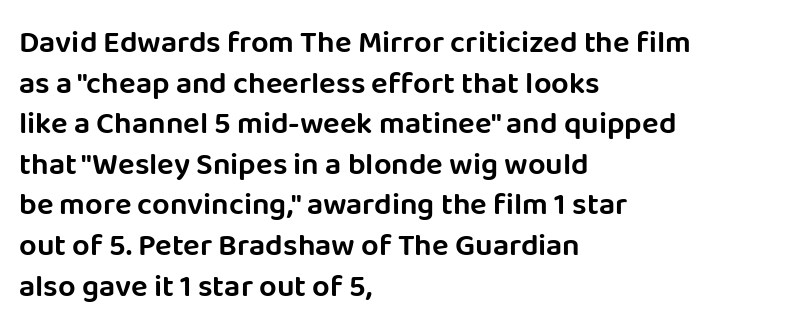
Ascenders rise straight up at ninety degrees. Does the copy run flush right? No — it runs flush left. This sample uses plain, unmodified letter spacing. No word sits above an underline. A typesetter would call this leading conventional body-copy spacing.
